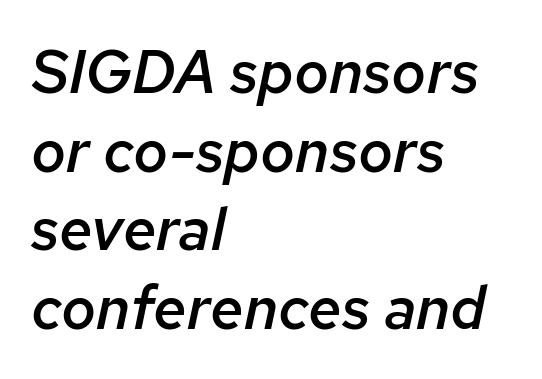
Q: Is the text bold? A: Semi-bold.
Q: Is the text italic (slanted)? A: Yes, it leans right by about 12 degrees.
Q: Is the text underlined? A: No.
Q: How is the paragraph aligned? A: Left-aligned.
Q: Is the spacing between letters normal or unusually wide? A: Normal.
Q: Is the spacing between lines tight, normal or loose? A: Normal.
Q: Width (condensed, normal, or wide)? A: Normal.
Q: Stroke contrast? A: Low.
Q: x-height? A: Medium.
Q: Monospaced? A: No.
